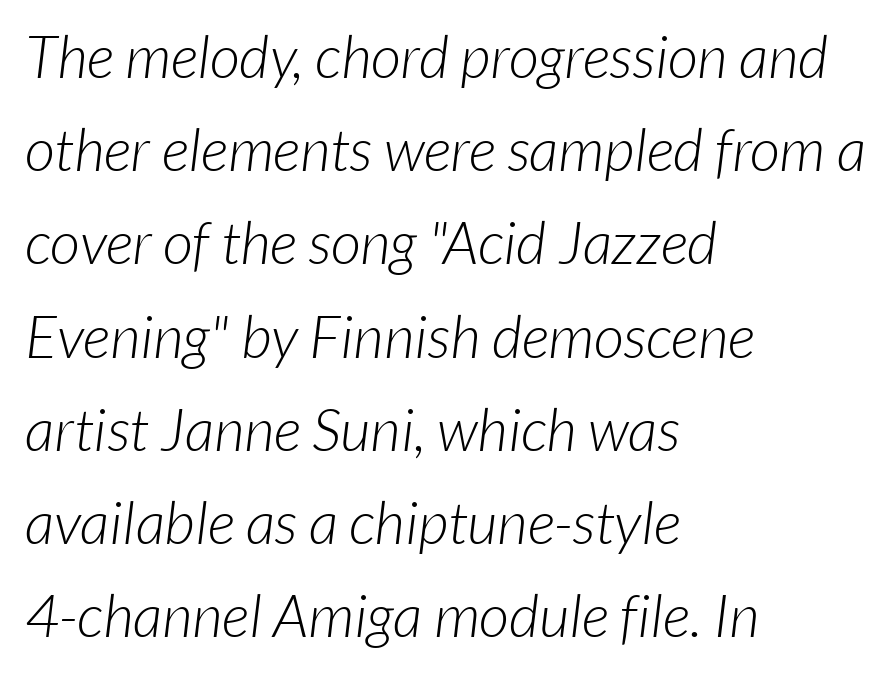
Is this a heavy cut? Hardly; it is regular or lighter. Horizontal bands of white between lines are of average thickness. Think of a printed novel: that variable character pitch is what you see here. Compared with typical body copy, the letter spacing here is the same. The space directly below the letters is spotless. The passage is arranged the way most books set body copy — flush left.
